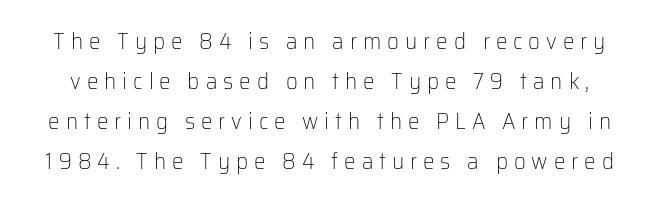
Is there any slant? The stems are plumb. Words float on clear page, feet unadorned. This rendering widens character spacing well past its baseline value. The letterforms sit at book weight or below.
